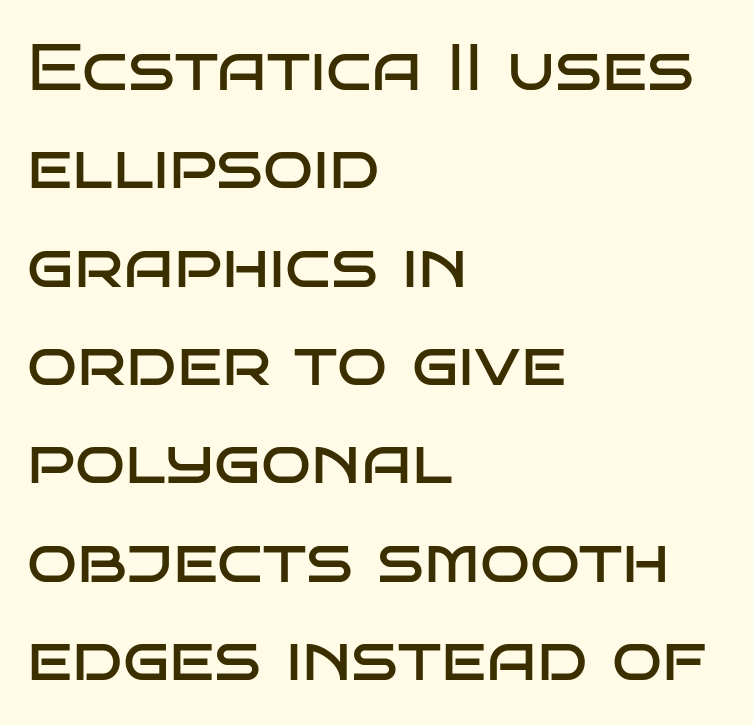
Q: Is the text bold? A: No.
Q: Is the text italic (slanted)? A: No, it is upright.
Q: Is the typeface a serif or a sans-serif typeface? A: Sans-serif.
Q: Is the text underlined? A: No.
Q: How is the paragraph aligned? A: Left-aligned.
Q: Is the spacing between letters normal or unusually wide? A: Normal.
Q: Is the spacing between lines tight, normal or loose? A: Normal.
Q: Width (condensed, normal, or wide)? A: Wide.
Q: Stroke contrast? A: Low.
Q: x-height? A: Large.
Q: Monospaced? A: No.
